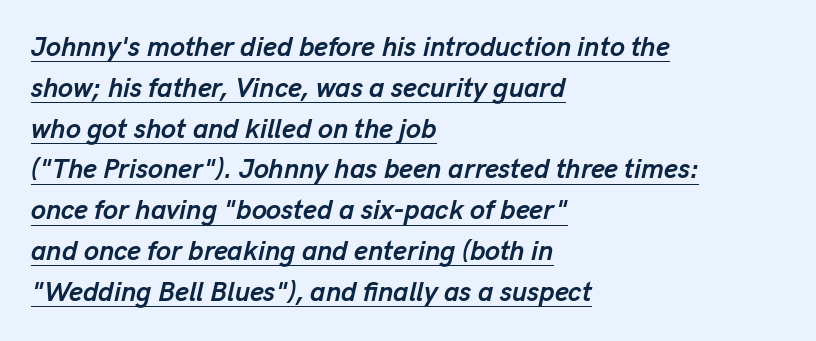
The image shows 27 px bold type, italic (leaning right); set left-aligned, normal line spacing (1.51x), normal letter spacing, underlined.
